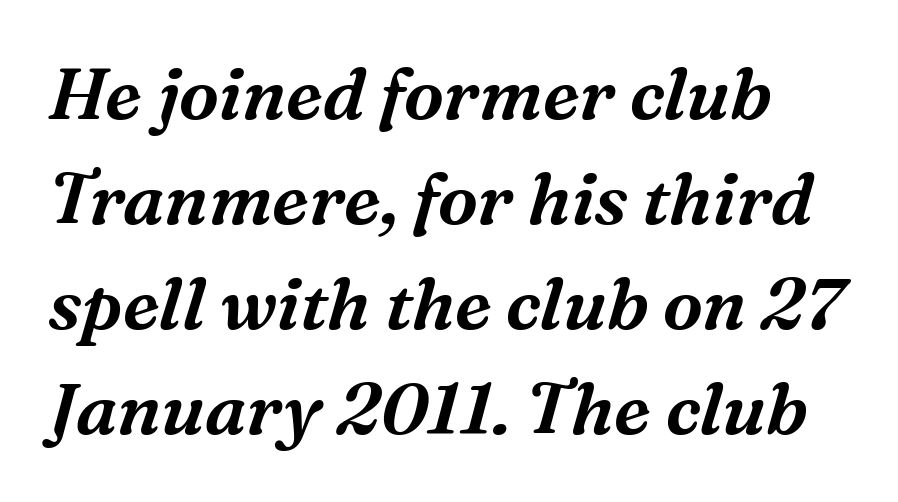
Q: Is the text italic (slanted)? A: Yes, it leans right by about 16 degrees.
Q: Is the typeface a serif or a sans-serif typeface? A: Serif.
Q: Is the text underlined? A: No.
Q: Is the spacing between letters normal or unusually wide? A: Normal.
Q: Is the spacing between lines tight, normal or loose? A: Normal.
Q: Width (condensed, normal, or wide)? A: Normal.
Q: Stroke contrast? A: Medium.
Q: x-height? A: Medium.
Q: Monospaced? A: No.
